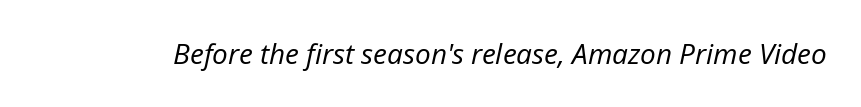
{"italic": "yes", "lean": "right", "slant_degrees": 12, "bold": "no", "weight": "regular", "width": "normal", "stroke_contrast": "low", "x_height": "medium", "monospaced": "no", "underline": "no", "letter_spacing": "normal", "letter_spacing_em": 0.0, "glyph_px": 28}
